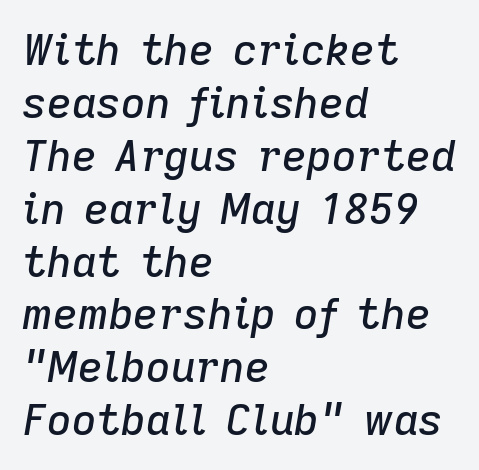
Q: Is the text italic (slanted)? A: Yes, it leans right by about 9 degrees.
Q: Is the text underlined? A: No.
Q: How is the paragraph aligned? A: Left-aligned.
Q: Is the spacing between letters normal or unusually wide? A: Normal.
Q: Width (condensed, normal, or wide)? A: Normal.
Q: Stroke contrast? A: Low.
Q: x-height? A: Medium.
Q: Monospaced? A: No.
